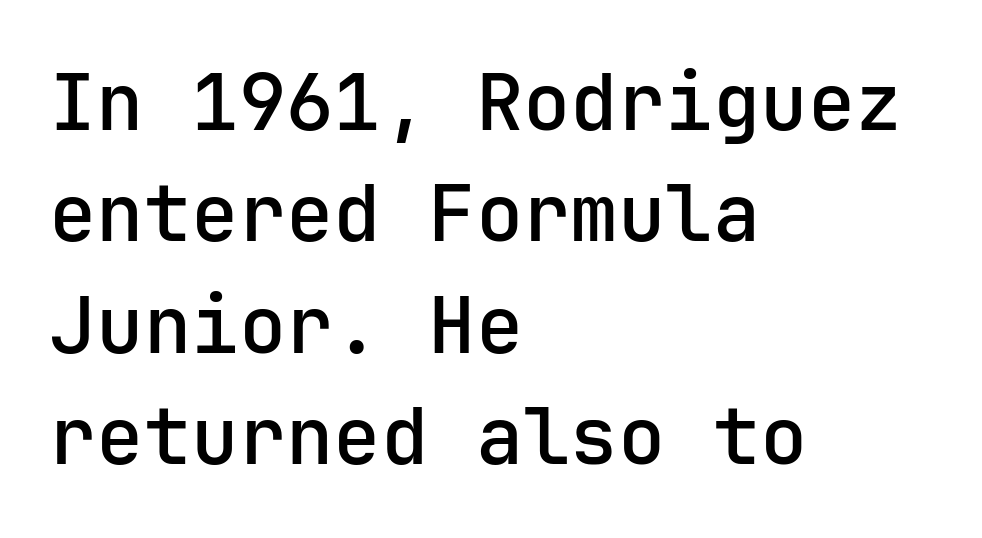
Reading down the column, the eye jumps a familiar distance to each next line. What kind of face is this? One without serifs — a sans. No extra tracking has been applied to these lines. Do the characters align in a grid? Yes, the font is monospaced. The letters stand straight up with perfectly vertical stems.
